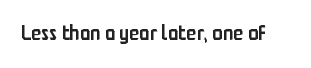
Q: Is the text bold? A: Semi-bold.
Q: Is the text italic (slanted)? A: No, it is upright.
Q: Is the text underlined? A: No.
Q: Is the spacing between letters normal or unusually wide? A: Normal.
